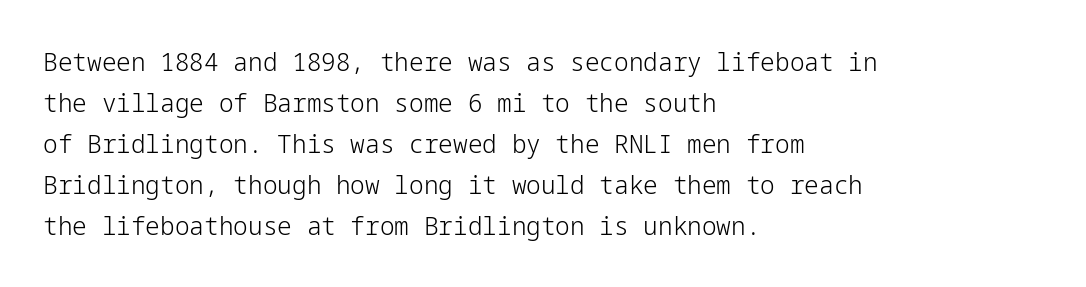
{"italic": "no", "bold": "no", "underline": "no", "align": "left", "line_spacing": "normal", "line_spacing_ratio": 1.58, "letter_spacing": "normal", "letter_spacing_em": 0.0, "glyph_px": 26}
